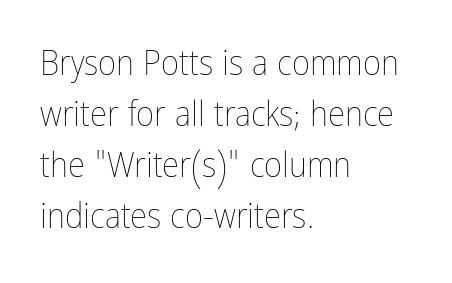
The letters advance in unequal steps, a hallmark of proportional type. The letterforms sit shoulder to shoulder at normal distance. Check under the words: just untouched page. A typesetter would call this leading conventional body-copy spacing. Line beginnings align vertically; line endings do not. Is the type heavy? It reads as light-to-regular instead.
